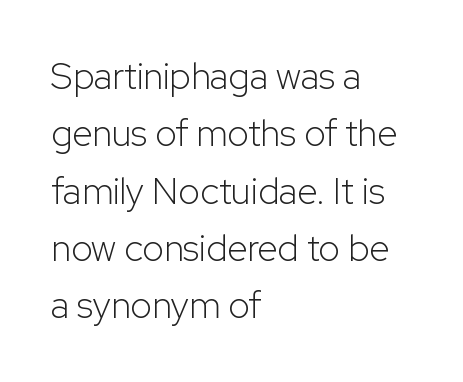
{"serif": "no", "italic": "no", "bold": "no", "weight": "light", "width": "normal", "stroke_contrast": "low", "x_height": "medium", "monospaced": "no", "underline": "no", "align": "left", "line_spacing": "normal", "line_spacing_ratio": 1.55, "letter_spacing": "normal", "letter_spacing_em": 0.0, "glyph_px": 37}
